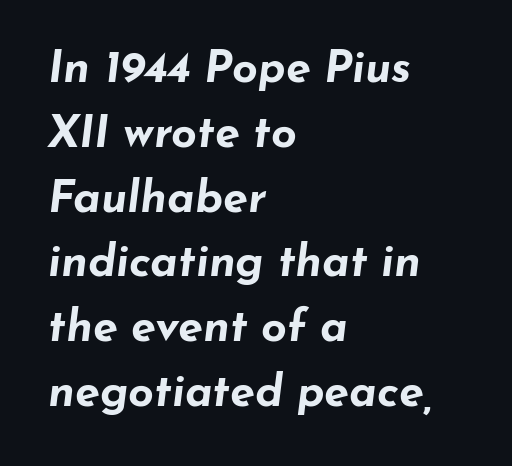
{"italic": "yes", "lean": "right", "slant_degrees": 7, "bold": "yes", "weight": "bold", "width": "wide", "stroke_contrast": "low", "x_height": "small", "monospaced": "no", "underline": "no", "align": "left", "line_spacing": "normal", "line_spacing_ratio": 1.44, "letter_spacing": "normal", "letter_spacing_em": 0.0, "glyph_px": 45}
